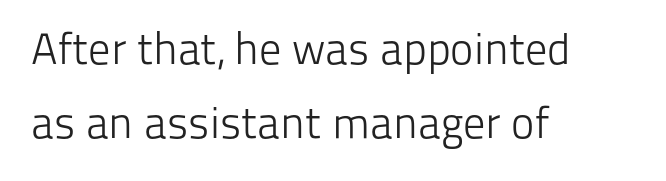
A typesetter would call this proportional, since set widths differ per character. Does the type have serifs? No, each stem ends abruptly. Glyph-to-glyph distance matches everyday printed text. The typesetting does not lean heavy: it is not bold. Descenders are the only things crossing below the line. Posture: upright roman.
